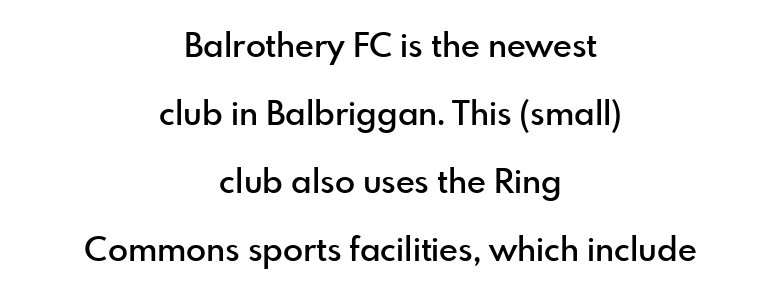
Q: Is the text bold? A: Semi-bold.
Q: Is the text italic (slanted)? A: No, it is upright.
Q: Is the typeface a serif or a sans-serif typeface? A: Sans-serif.
Q: Is the text underlined? A: No.
Q: How is the paragraph aligned? A: Centered.
Q: Is the spacing between letters normal or unusually wide? A: Normal.
Q: Is the spacing between lines tight, normal or loose? A: Loose.
Q: Width (condensed, normal, or wide)? A: Normal.
Q: x-height? A: Small.
Q: Monospaced? A: No.
